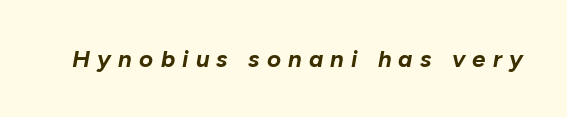
Spacing between characters has been opened up far beyond the box default. The glyphs are unaccompanied by any horizontal stroke below them. You'd pick this weight for a headline — it's a proper bold. You can tell it's italic because the verticals aren't actually vertical.
